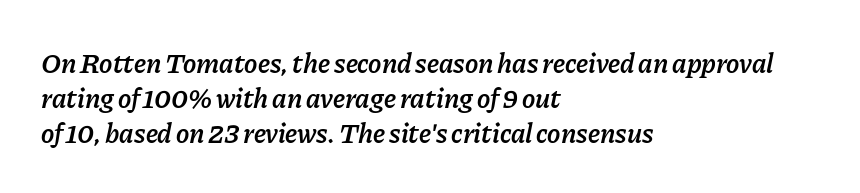
The passage shown is typed in a proportional face where columns would drift. In terms of letterspacing, this is plain default setting. Reading down the block, your eye returns to a fixed left position each line. Lines of text with bare space underneath. These lines sit exactly where default settings would place them.
